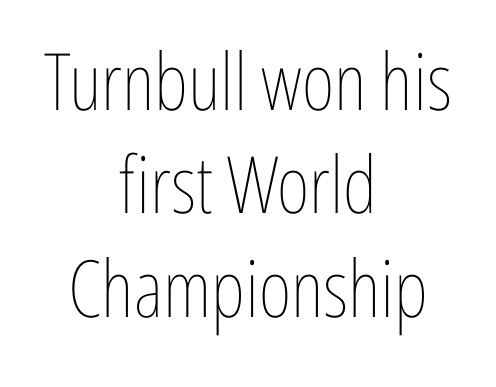
The image shows 79 px thin, condensed type, upright; set centered, normal line spacing (1.31x), normal letter spacing, not underlined; low stroke contrast and a medium x-height.
